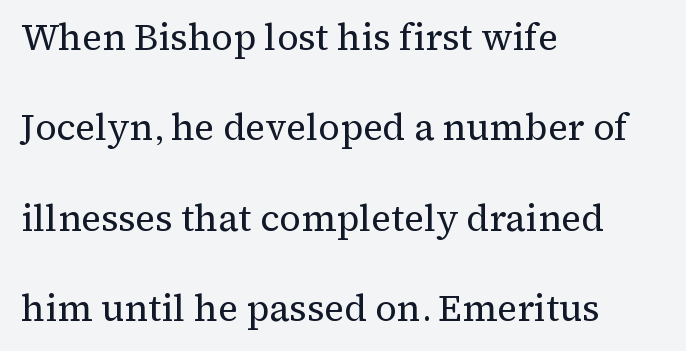
Q: Is the text bold? A: No.
Q: Is the text italic (slanted)? A: No, it is upright.
Q: Is the typeface a serif or a sans-serif typeface? A: Serif.
Q: Is the text underlined? A: No.
Q: How is the paragraph aligned? A: Left-aligned.
Q: Is the spacing between letters normal or unusually wide? A: Normal.
Q: Is the spacing between lines tight, normal or loose? A: Loose.
Q: Width (condensed, normal, or wide)? A: Normal.
Q: Stroke contrast? A: Medium.
Q: x-height? A: Medium.
Q: Monospaced? A: No.
